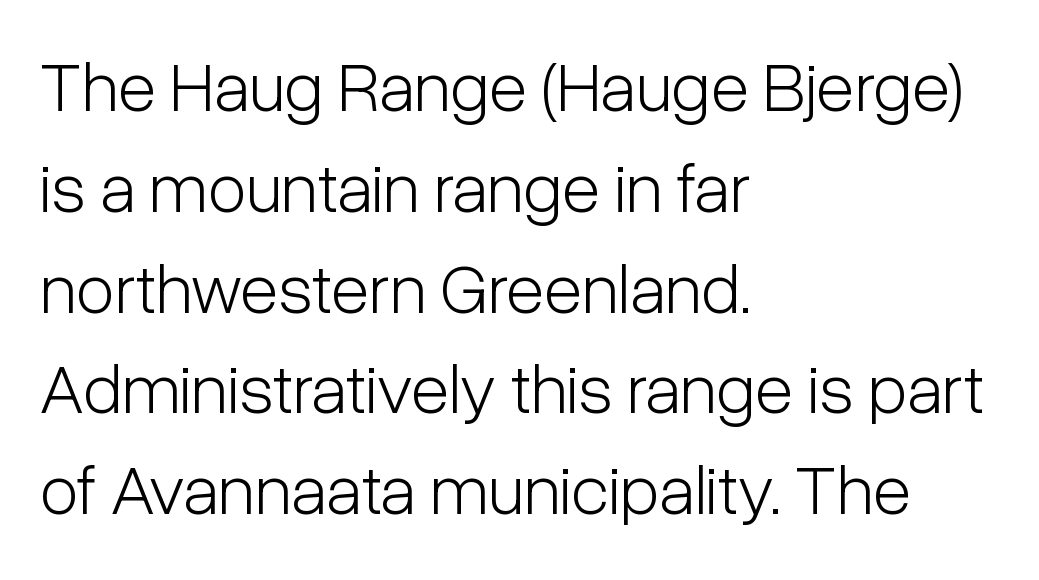
Q: Is the text bold? A: No.
Q: Is the text italic (slanted)? A: No, it is upright.
Q: Is the typeface a serif or a sans-serif typeface? A: Sans-serif.
Q: Is the text underlined? A: No.
Q: How is the paragraph aligned? A: Left-aligned.
Q: Is the spacing between letters normal or unusually wide? A: Normal.
Q: Is the spacing between lines tight, normal or loose? A: Normal.
Q: Width (condensed, normal, or wide)? A: Condensed.
Q: Stroke contrast? A: Low.
Q: x-height? A: Medium.
Q: Monospaced? A: No.
